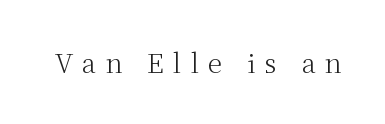
Q: Is the text bold? A: No.
Q: Is the text italic (slanted)? A: No, it is upright.
Q: Is the text underlined? A: No.
Q: Is the spacing between letters normal or unusually wide? A: Unusually wide.
